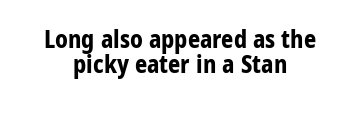
The image shows 24 px bold type, upright; set centered, tight line spacing (1.05x), normal letter spacing, not underlined.
